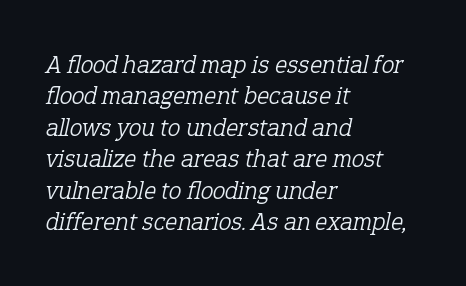
{"italic": "yes", "lean": "right", "slant_degrees": 12, "bold": "no", "underline": "no", "align": "left", "line_spacing_ratio": 1.21, "letter_spacing": "normal", "letter_spacing_em": 0.0, "glyph_px": 26}
